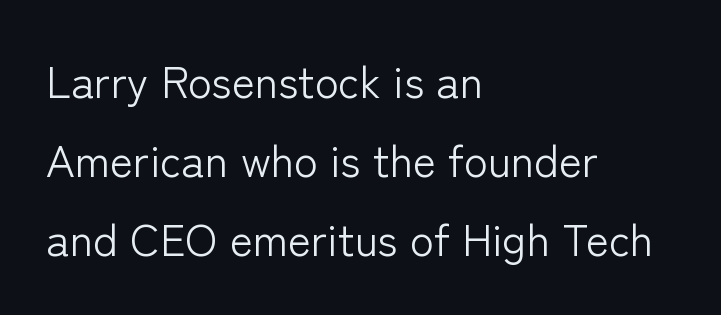
{"serif": "no", "italic": "no", "bold": "no", "weight": "light", "width": "normal", "stroke_contrast": "low", "x_height": "medium", "monospaced": "no", "underline": "no", "align": "left", "line_spacing_ratio": 1.79, "letter_spacing": "normal", "letter_spacing_em": 0.0, "glyph_px": 44}
